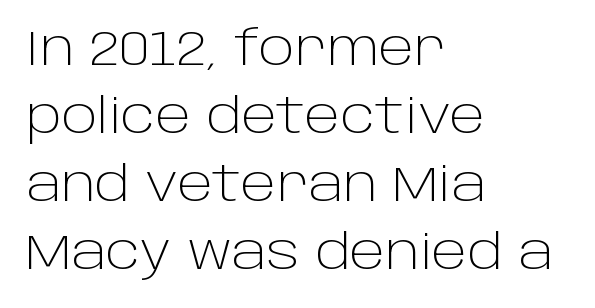
The image shows 48 px light sans-serif type, upright; set left-aligned, normal line spacing (1.42x), normal letter spacing, not underlined; low stroke contrast and a large x-height.
